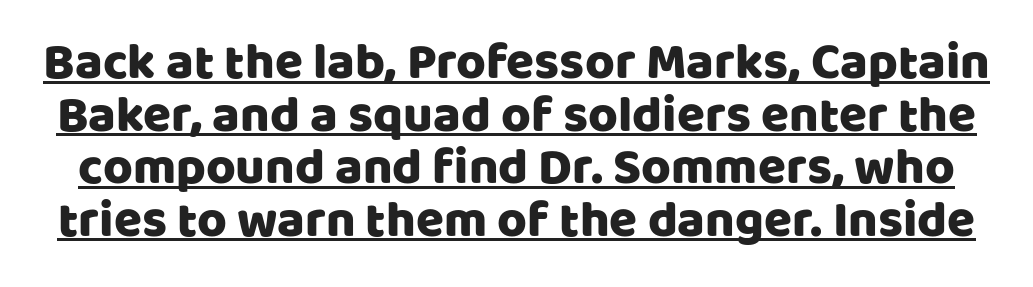
Q: Is the text italic (slanted)? A: No, it is upright.
Q: Is the typeface a serif or a sans-serif typeface? A: Sans-serif.
Q: Is the text underlined? A: Yes.
Q: Is the spacing between letters normal or unusually wide? A: Normal.
Q: Is the spacing between lines tight, normal or loose? A: Tight.
Q: Width (condensed, normal, or wide)? A: Normal.
Q: Stroke contrast? A: Low.
Q: x-height? A: Large.
Q: Monospaced? A: No.
